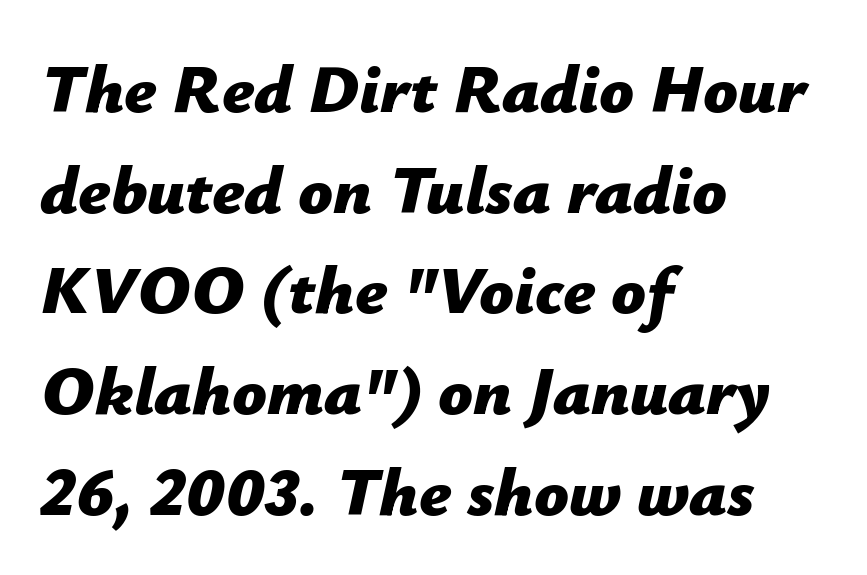
{"italic": "yes", "lean": "right", "slant_degrees": 12, "bold": "yes", "weight": "bold", "width": "normal", "stroke_contrast": "low", "x_height": "medium", "monospaced": "no", "underline": "no", "align": "left", "line_spacing": "normal", "line_spacing_ratio": 1.48, "letter_spacing": "normal", "letter_spacing_em": 0.0, "glyph_px": 68}
